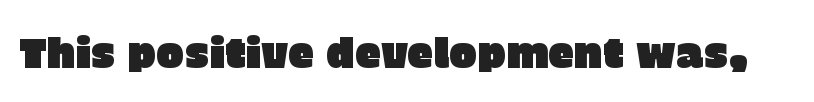
The image shows 42 px sans-serif type, upright; set normal letter spacing, not underlined; low stroke contrast and a large x-height.
